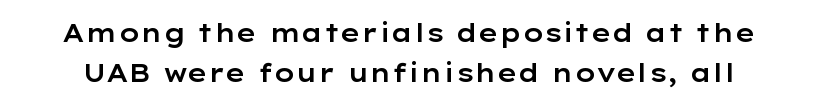
Students, note that the glyphs here touch the page at normal intervals. Students, observe: this is what conventionally led text looks like. Quick note: underline off. Ordinary non-slanted type is in use.
